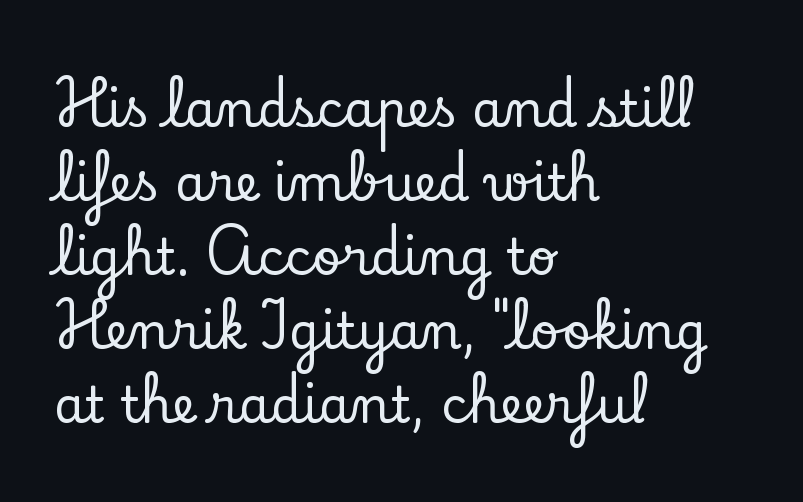
The image shows 50 px serif type, upright; set left-aligned, normal line spacing (1.48x), normal letter spacing, not underlined; low stroke contrast and a small x-height.
